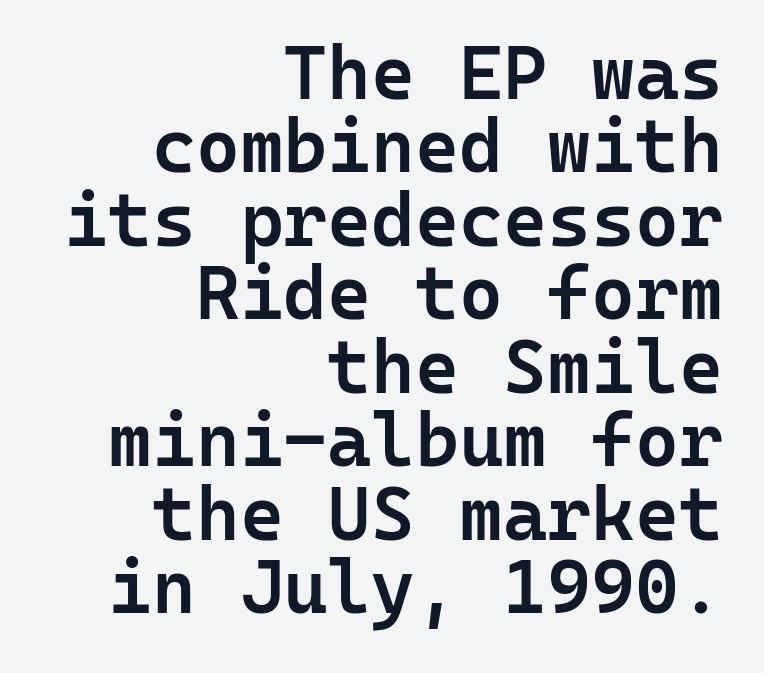
Q: Is the text bold? A: Semi-bold.
Q: Is the text italic (slanted)? A: No, it is upright.
Q: Is the typeface a serif or a sans-serif typeface? A: Sans-serif.
Q: Is the text underlined? A: No.
Q: How is the paragraph aligned? A: Right-aligned.
Q: Is the spacing between letters normal or unusually wide? A: Normal.
Q: Is the spacing between lines tight, normal or loose? A: Tight.
Q: Width (condensed, normal, or wide)? A: Normal.
Q: Stroke contrast? A: Low.
Q: x-height? A: Medium.
Q: Monospaced? A: Yes.
